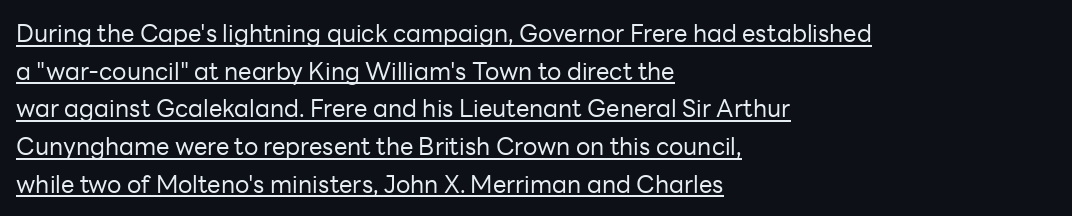
These lines stack with their left ends in a neat column. Italic: no, the glyphs are upright roman. Regular leading. The string is rendered with underlining switched on. The characters are drawn with everyday or finer stroke widths.
